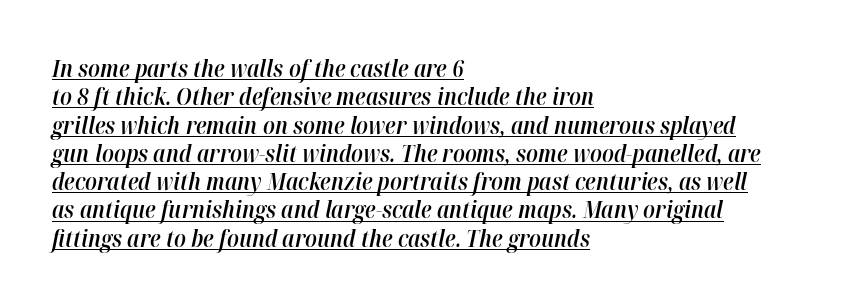
Q: Is the text bold? A: Semi-bold.
Q: Is the text italic (slanted)? A: Yes, it leans right by about 12 degrees.
Q: Is the text underlined? A: Yes.
Q: How is the paragraph aligned? A: Left-aligned.
Q: Is the spacing between letters normal or unusually wide? A: Normal.
